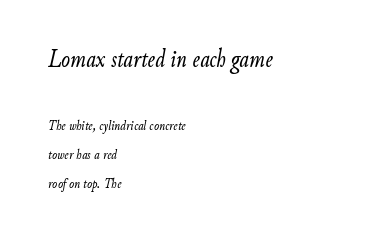
Q: Is the text bold? A: No.
Q: Is the text italic (slanted)? A: Yes, it leans right by about 9 degrees.
Q: Is the text underlined? A: No.
Q: How is the paragraph aligned? A: Left-aligned.
Q: Is the spacing between letters normal or unusually wide? A: Normal.
Q: Is the spacing between lines tight, normal or loose? A: Loose.
Q: Which block of text is set in a larger size, the first (top) or the second (bottom)? A: The first (top) one.
